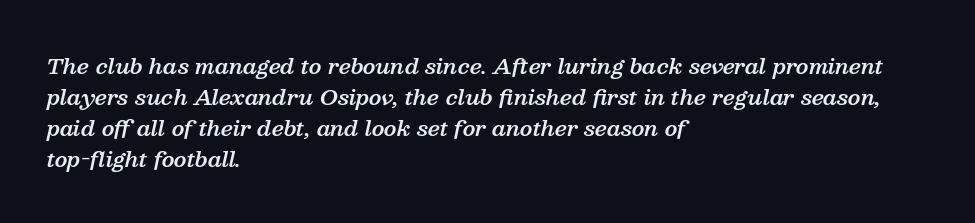
Q: Is the text bold? A: Semi-bold.
Q: Is the text italic (slanted)? A: Yes, it leans right by about 13 degrees.
Q: Is the text underlined? A: No.
Q: How is the paragraph aligned? A: Left-aligned.
Q: Is the spacing between letters normal or unusually wide? A: Normal.
Q: Is the spacing between lines tight, normal or loose? A: Normal.
